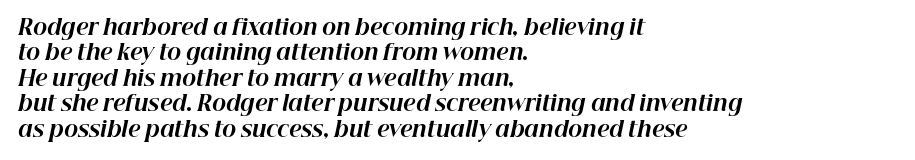
Q: Is the text bold? A: Yes.
Q: Is the text italic (slanted)? A: Yes, it leans right by about 12 degrees.
Q: Is the text underlined? A: No.
Q: How is the paragraph aligned? A: Left-aligned.
Q: Is the spacing between letters normal or unusually wide? A: Normal.
